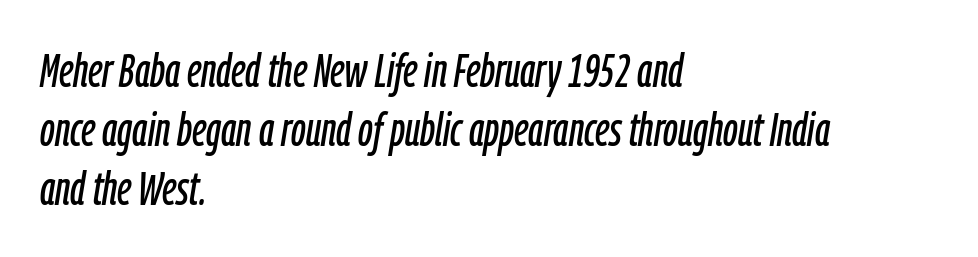
The image shows 48 px condensed type, italic (leaning right); set left-aligned, line spacing 1.23x, normal letter spacing, not underlined; low stroke contrast and a medium x-height.
